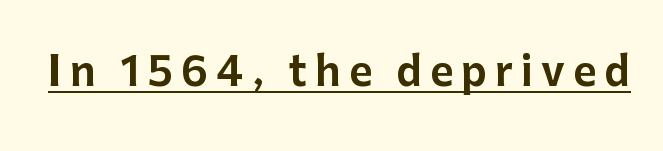
{"serif": "no", "italic": "no", "width": "normal", "stroke_contrast": "low", "x_height": "medium", "monospaced": "no", "underline": "yes", "letter_spacing": "wide", "letter_spacing_em": 0.2, "glyph_px": 40}
